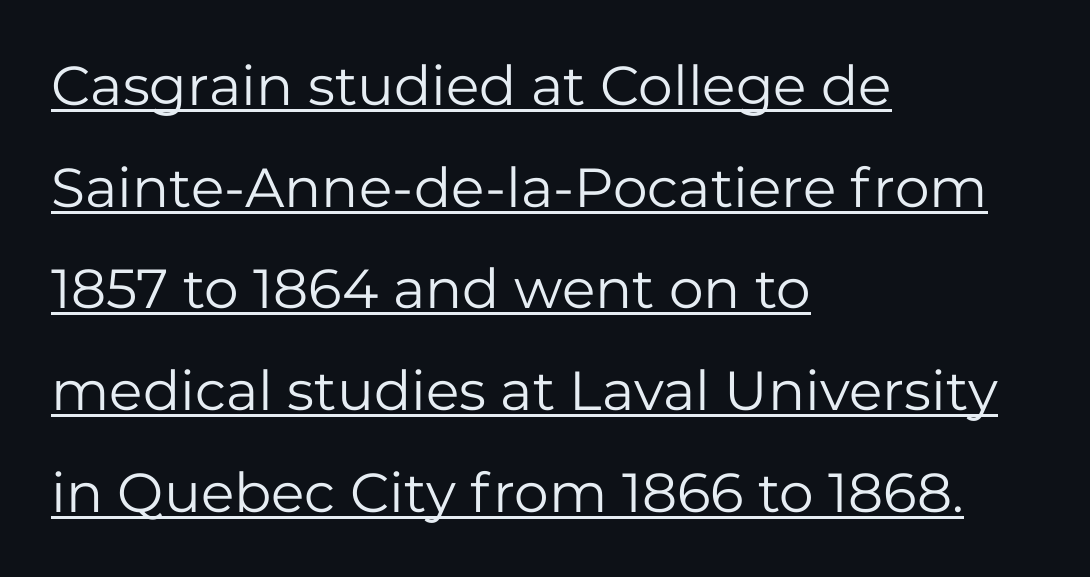
Q: Is the text bold? A: No.
Q: Is the text italic (slanted)? A: No, it is upright.
Q: Is the typeface a serif or a sans-serif typeface? A: Sans-serif.
Q: Is the text underlined? A: Yes.
Q: How is the paragraph aligned? A: Left-aligned.
Q: Is the spacing between letters normal or unusually wide? A: Normal.
Q: Width (condensed, normal, or wide)? A: Normal.
Q: Stroke contrast? A: Low.
Q: x-height? A: Medium.
Q: Monospaced? A: No.
